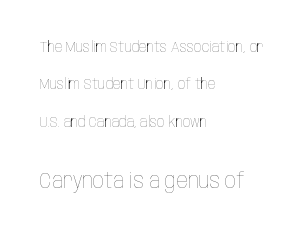
{"italic": "no", "bold": "no", "underline": "no", "align": "left", "line_spacing": "loose", "line_spacing_ratio": 2.5, "letter_spacing": "normal", "letter_spacing_em": 0.0, "larger_block": "second", "size_ratio": 1.47, "glyph_px": 22}
